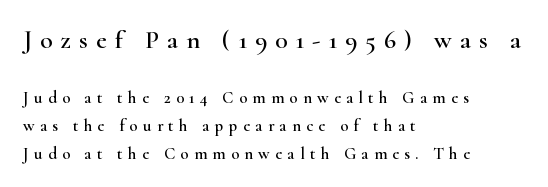
{"italic": "no", "underline": "no", "align": "left", "line_spacing": "normal", "line_spacing_ratio": 1.65, "letter_spacing": "wide", "letter_spacing_em": 0.31, "larger_block": "first", "size_ratio": 1.53, "glyph_px": 26}
